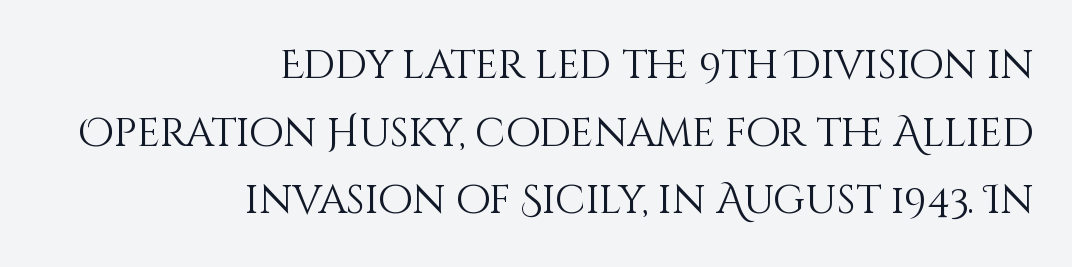
The image shows 40 px light type, upright; set right-aligned, normal line spacing (1.69x), normal letter spacing, not underlined; medium stroke contrast and a large x-height.
